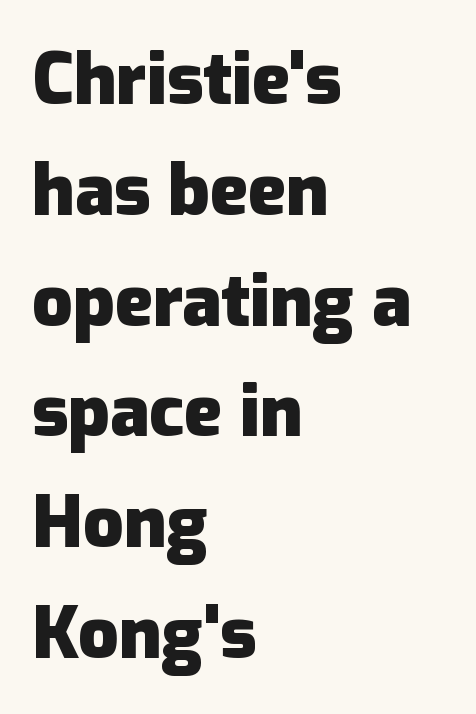
A typesetter would call this proportional, since set widths differ per character. Nobody touched the tracking dial on this one. These lines sit exactly where default settings would place them. These lines were composed using upright roman letters. What weight is shown? A full bold with thick strokes.
